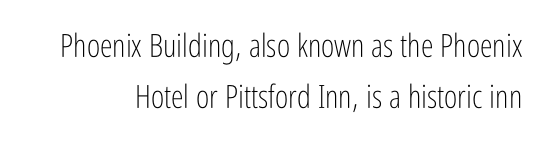
{"serif": "no", "italic": "no", "bold": "no", "weight": "light", "width": "condensed", "stroke_contrast": "low", "x_height": "medium", "monospaced": "no", "underline": "no", "line_spacing": "normal", "line_spacing_ratio": 1.6, "letter_spacing": "normal", "letter_spacing_em": 0.0, "glyph_px": 32}
